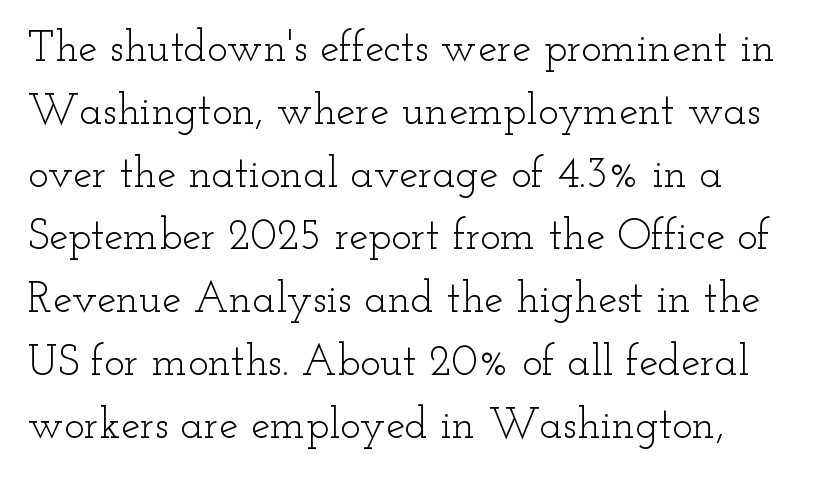
Think of a printed novel: that variable character pitch is what you see here. Upright lettering throughout. The passage shown is typeset with a serif family. Unmarked baselines from the first word to the last. How are the letters spaced? Ordinarily, with no added tracking.
